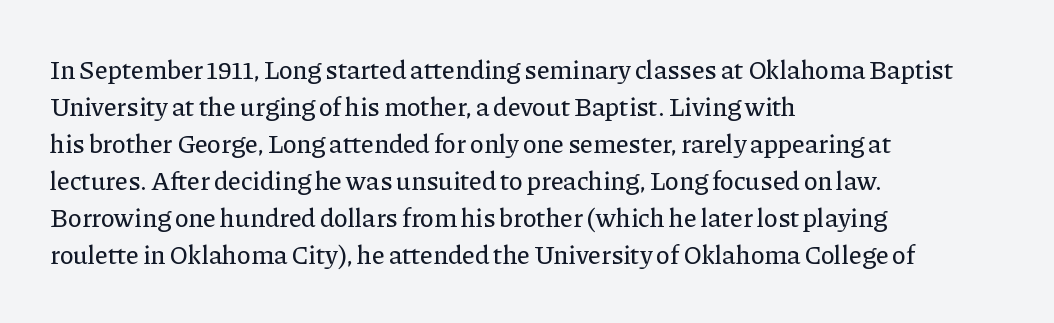
Inter-character spacing is left at the font's built-in metrics. Bare-footed words on every line. Every stem runs plumb, perpendicular to the baseline. Line spacing here is normal. Every row of glyphs begins at an identical x-position on the left.
